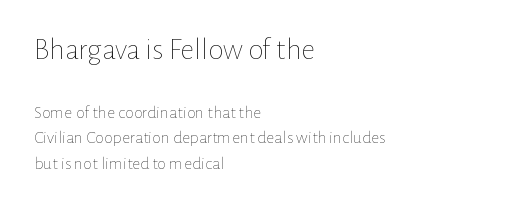
Q: Is the text bold? A: No.
Q: Is the text italic (slanted)? A: No, it is upright.
Q: Is the text underlined? A: No.
Q: How is the paragraph aligned? A: Left-aligned.
Q: Is the spacing between letters normal or unusually wide? A: Normal.
Q: Is the spacing between lines tight, normal or loose? A: Normal.
Q: Which block of text is set in a larger size, the first (top) or the second (bottom)? A: The first (top) one.
Q: Width (condensed, normal, or wide)? A: Normal.
Q: Stroke contrast? A: Low.
Q: x-height? A: Medium.
Q: Monospaced? A: No.
